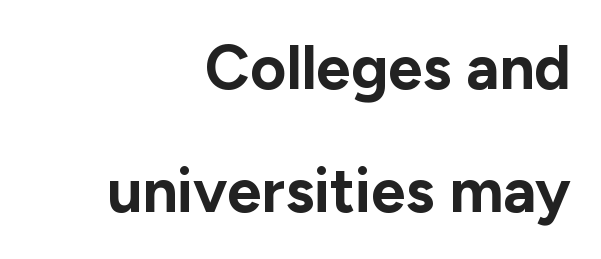
{"serif": "no", "italic": "no", "bold": "yes", "weight": "bold", "width": "normal", "stroke_contrast": "low", "x_height": "medium", "monospaced": "no", "underline": "no", "align": "right", "line_spacing": "loose", "line_spacing_ratio": 1.99, "letter_spacing": "normal", "letter_spacing_em": 0.0, "glyph_px": 62}
